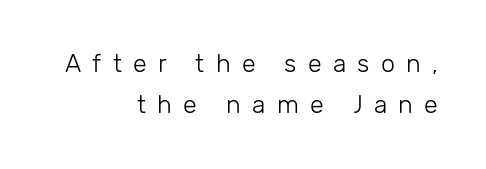
The image shows 25 px text type, upright; set right-aligned, normal line spacing (1.65x), unusually wide letter spacing (+0.45 em), not underlined.
